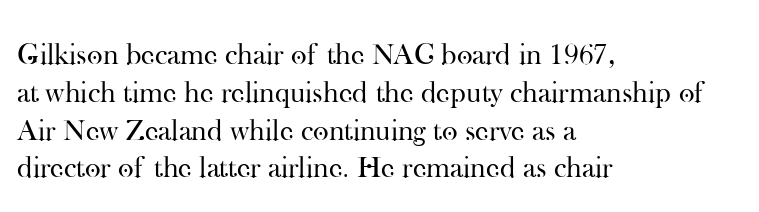
Q: Is the text bold? A: No.
Q: Is the text italic (slanted)? A: No, it is upright.
Q: Is the typeface a serif or a sans-serif typeface? A: Serif.
Q: Is the text underlined? A: No.
Q: How is the paragraph aligned? A: Left-aligned.
Q: Is the spacing between letters normal or unusually wide? A: Normal.
Q: Is the spacing between lines tight, normal or loose? A: Normal.
Q: Width (condensed, normal, or wide)? A: Normal.
Q: Stroke contrast? A: High.
Q: x-height? A: Small.
Q: Monospaced? A: No.
